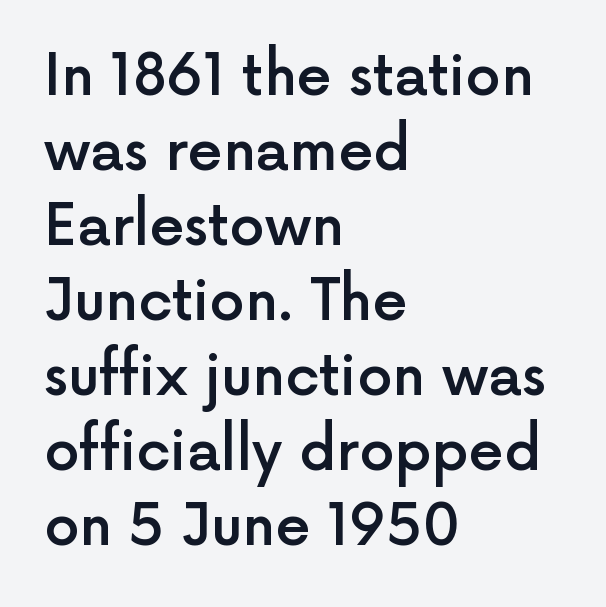
Q: Is the text bold? A: Semi-bold.
Q: Is the text italic (slanted)? A: No, it is upright.
Q: Is the typeface a serif or a sans-serif typeface? A: Sans-serif.
Q: Is the text underlined? A: No.
Q: How is the paragraph aligned? A: Left-aligned.
Q: Is the spacing between letters normal or unusually wide? A: Normal.
Q: Is the spacing between lines tight, normal or loose? A: Normal.
Q: Width (condensed, normal, or wide)? A: Normal.
Q: x-height? A: Medium.
Q: Monospaced? A: No.
